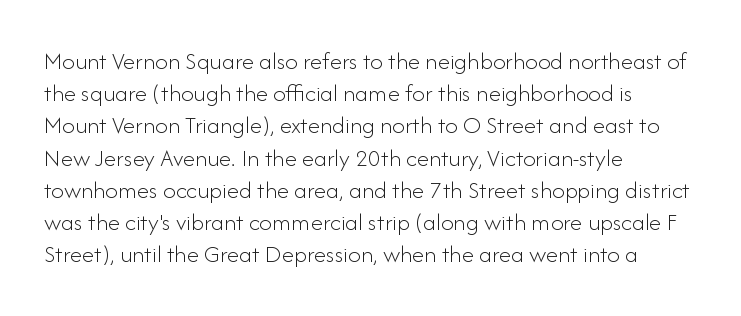
{"italic": "no", "bold": "no", "underline": "no", "align": "left", "line_spacing": "normal", "line_spacing_ratio": 1.29, "letter_spacing": "normal", "letter_spacing_em": 0.0, "glyph_px": 25}
